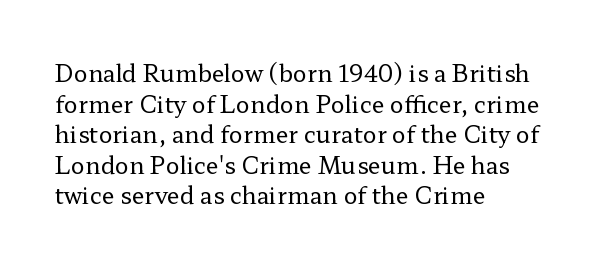
Q: Is the text bold? A: No.
Q: Is the text italic (slanted)? A: No, it is upright.
Q: Is the text underlined? A: No.
Q: How is the paragraph aligned? A: Left-aligned.
Q: Is the spacing between letters normal or unusually wide? A: Normal.
Q: Is the spacing between lines tight, normal or loose? A: Normal.
